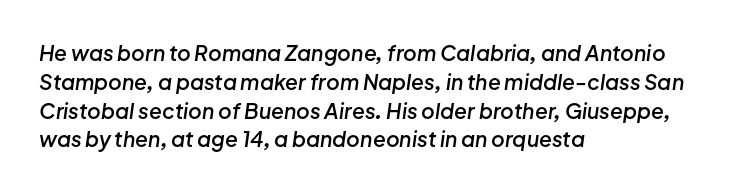
Underline: absent. Compared with typical body copy, the letter spacing here is the same. A typesetter would call this leading conventional body-copy spacing. Stroke thickness is moderately raised; the sample reads as semibold. This is oblique type, the kind used for emphasis or titles. Notice how the passage keeps a crisp vertical edge on the left only.
